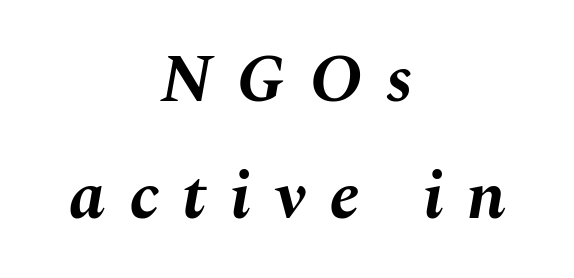
A centered setting, common on invitations and titles, is used for this passage. Heavy, bold letterforms. Letters rest on an invisible, unmarked baseline. The letters are spread apart with noticeably loose tracking. A normal amount of white space separates one row of letters from the next.
